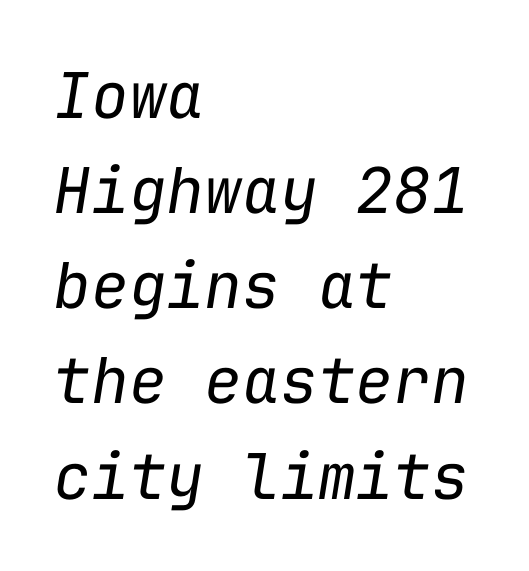
{"italic": "yes", "lean": "right", "slant_degrees": 9, "bold": "no", "weight": "regular", "width": "normal", "stroke_contrast": "low", "x_height": "medium", "monospaced": "yes", "underline": "no", "align": "left", "line_spacing": "normal", "line_spacing_ratio": 1.51, "letter_spacing": "normal", "letter_spacing_em": 0.0, "glyph_px": 63}
